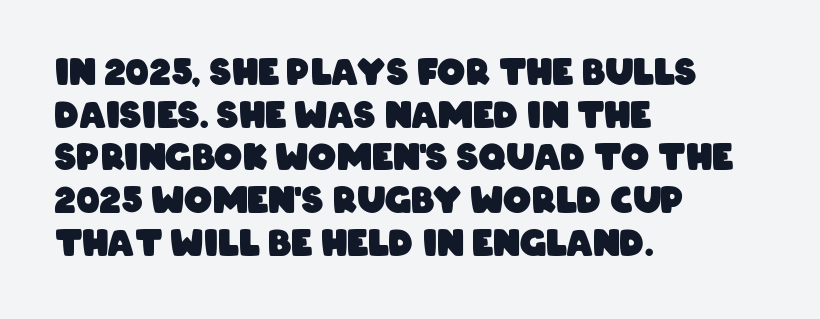
{"serif": "no", "bold": "yes", "weight": "heavy", "width": "condensed", "stroke_contrast": "low", "x_height": "large", "monospaced": "no", "underline": "no", "align": "left", "line_spacing_ratio": 1.22, "letter_spacing": "normal", "letter_spacing_em": 0.0, "glyph_px": 35}
